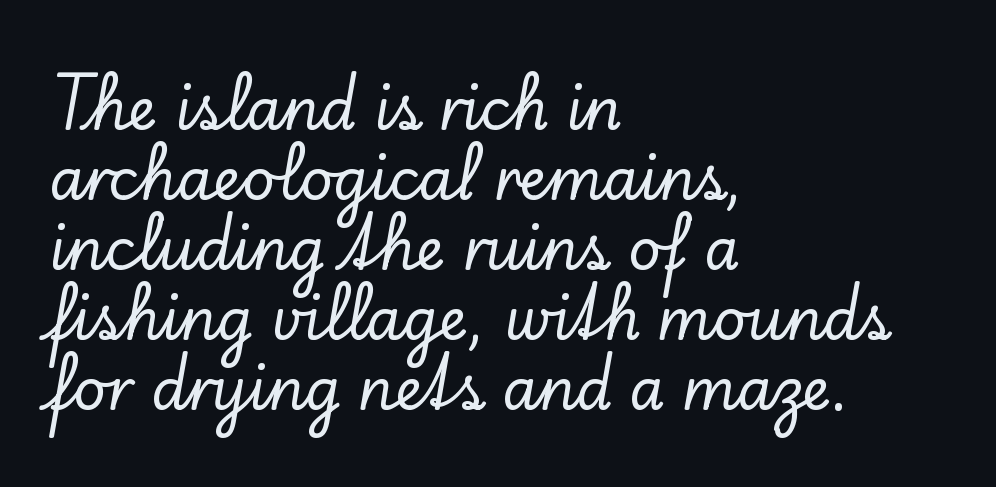
The image shows 57 px serif type; set left-aligned, line spacing 1.23x, normal letter spacing, not underlined; low stroke contrast and a small x-height.
